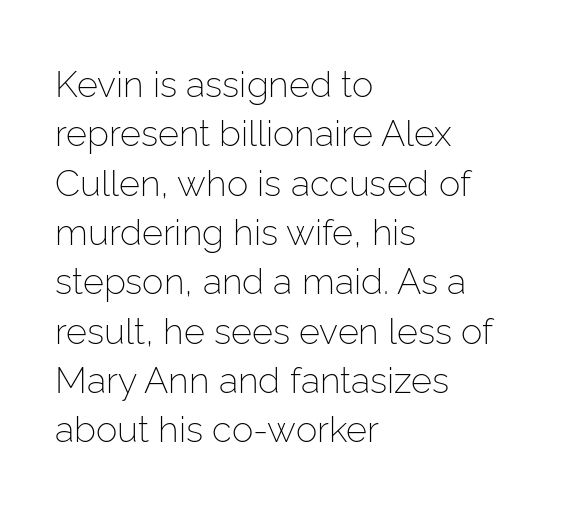
The image shows 36 px light sans-serif type, upright; set left-aligned, normal line spacing (1.37x), normal letter spacing, not underlined; low stroke contrast and a medium x-height.
